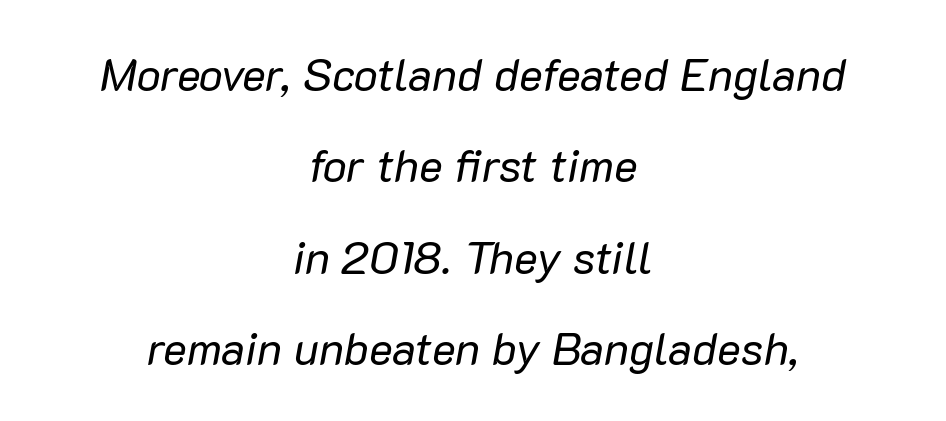
Q: Is the text bold? A: No.
Q: Is the text italic (slanted)? A: Yes, it leans right by about 10 degrees.
Q: Is the text underlined? A: No.
Q: How is the paragraph aligned? A: Centered.
Q: Is the spacing between letters normal or unusually wide? A: Normal.
Q: Is the spacing between lines tight, normal or loose? A: Loose.
Q: Width (condensed, normal, or wide)? A: Normal.
Q: Stroke contrast? A: Low.
Q: x-height? A: Medium.
Q: Monospaced? A: No.
